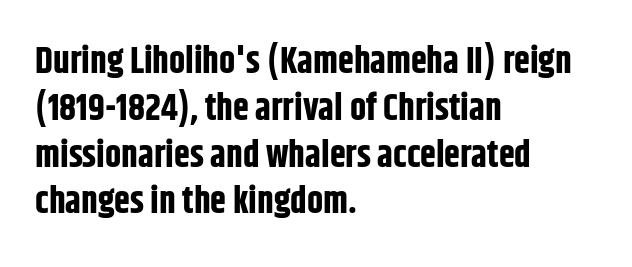
{"serif": "no", "italic": "no", "bold": "yes", "weight": "bold", "width": "condensed", "stroke_contrast": "low", "x_height": "large", "monospaced": "no", "underline": "no", "align": "left", "line_spacing": "normal", "line_spacing_ratio": 1.3, "letter_spacing": "normal", "letter_spacing_em": 0.0, "glyph_px": 36}
